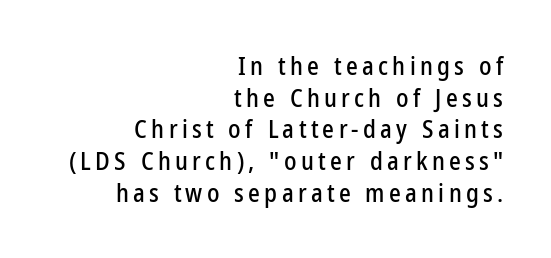
{"italic": "no", "underline": "no", "align": "right", "line_spacing": "normal", "line_spacing_ratio": 1.27, "glyph_px": 25}
